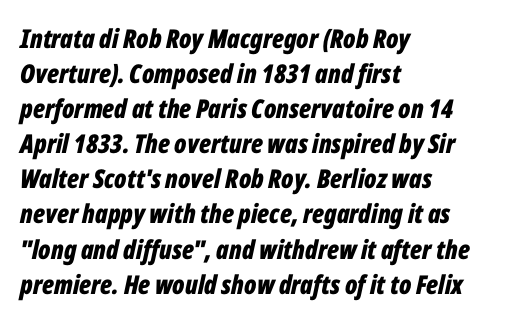
The image shows 26 px bold type, italic (leaning right); set left-aligned, normal line spacing (1.35x), normal letter spacing, not underlined.
